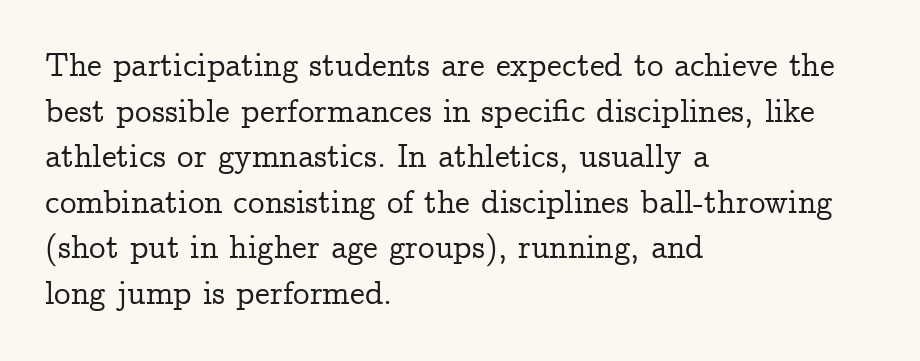
The image shows 33 px serif type, upright; set left-aligned, normal line spacing (1.38x), normal letter spacing, not underlined; low stroke contrast and a medium x-height.
